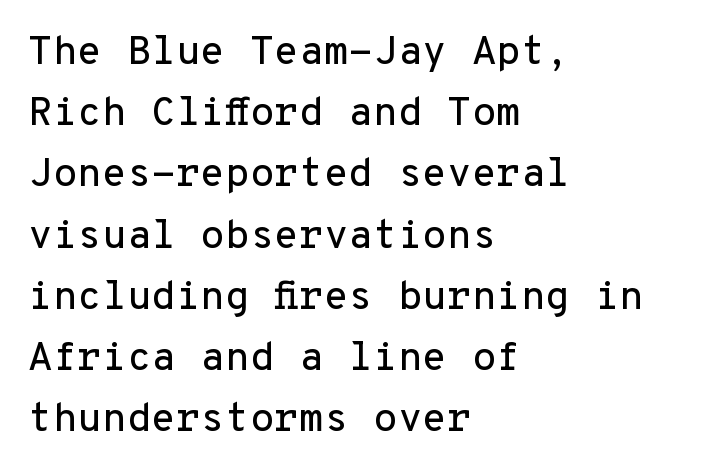
{"serif": "no", "italic": "no", "width": "normal", "stroke_contrast": "low", "x_height": "medium", "monospaced": "yes", "underline": "no", "align": "left", "line_spacing": "normal", "line_spacing_ratio": 1.53, "letter_spacing": "normal", "letter_spacing_em": 0.0, "glyph_px": 40}
